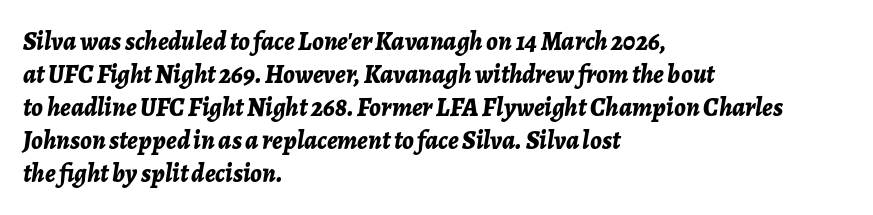
The image shows 26 px bold type, italic (leaning right); set left-aligned, normal line spacing (1.27x), normal letter spacing, not underlined.
